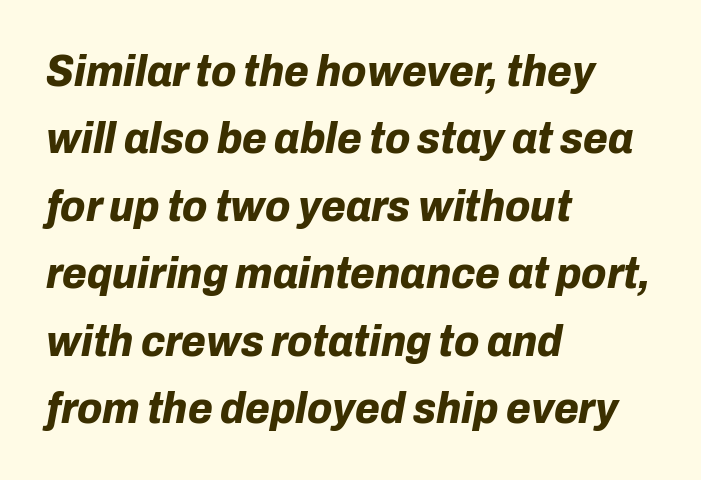
The image shows 45 px bold type, italic (leaning right); set left-aligned, normal line spacing (1.5x), normal letter spacing, not underlined; low stroke contrast and a medium x-height.
